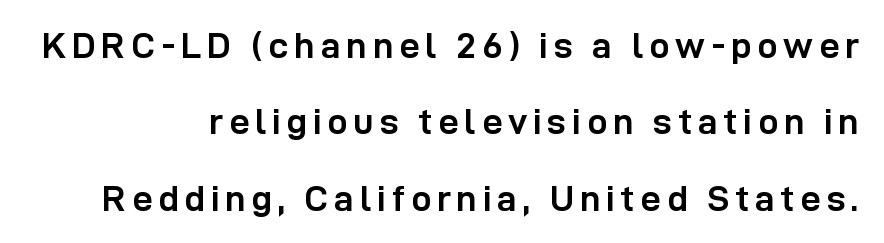
{"serif": "no", "italic": "no", "bold": "yes", "weight": "semibold", "width": "normal", "stroke_contrast": "low", "x_height": "medium", "monospaced": "no", "underline": "no", "align": "right", "line_spacing": "loose", "line_spacing_ratio": 2.12, "glyph_px": 36}
